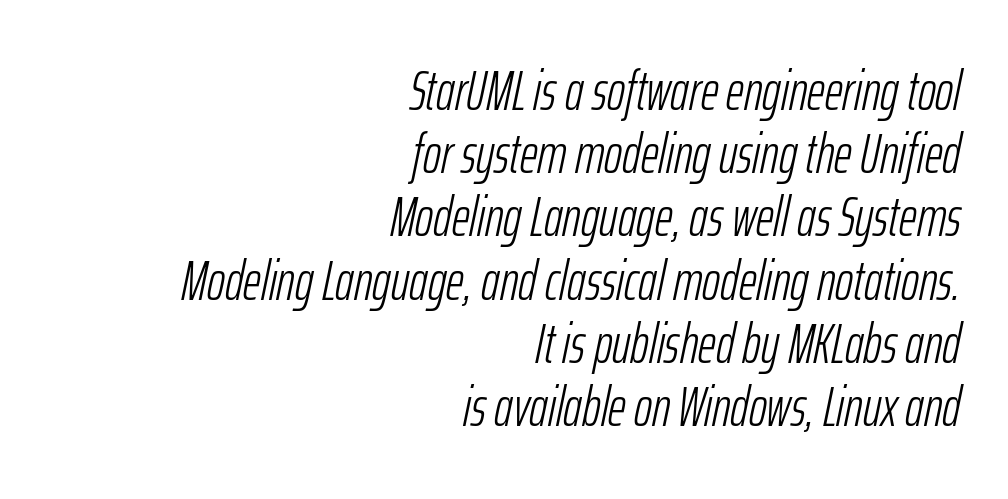
{"italic": "yes", "lean": "right", "slant_degrees": 12, "bold": "no", "weight": "light", "width": "condensed", "stroke_contrast": "low", "x_height": "medium", "monospaced": "no", "underline": "no", "align": "right", "line_spacing": "tight", "line_spacing_ratio": 1.15, "letter_spacing": "normal", "letter_spacing_em": 0.0, "glyph_px": 55}
